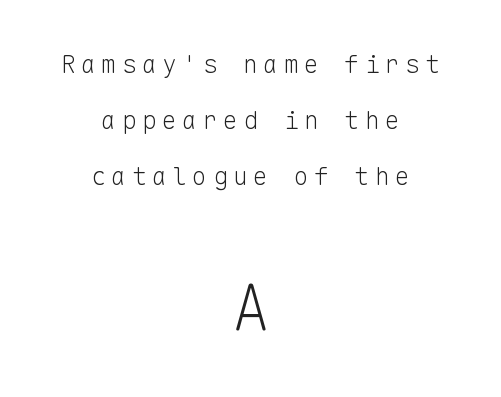
The image shows 63 px light sans-serif type, upright, monospaced; set centered, loose line spacing (2.24x), unusually wide letter spacing (+0.21 em), not underlined; the second (bottom) block is 2.52x larger; low stroke contrast and a medium x-height.
